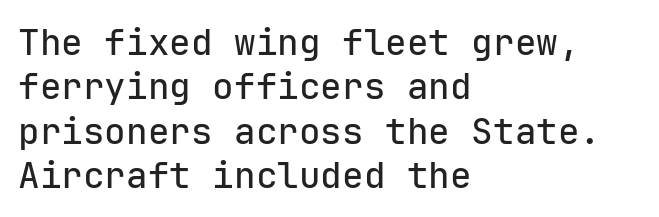
You could count columns in this text — the font is strictly monospaced. The space directly below the letters is spotless. The type sits square on the baseline with zero lean. These lines are composed in type without serifs.
